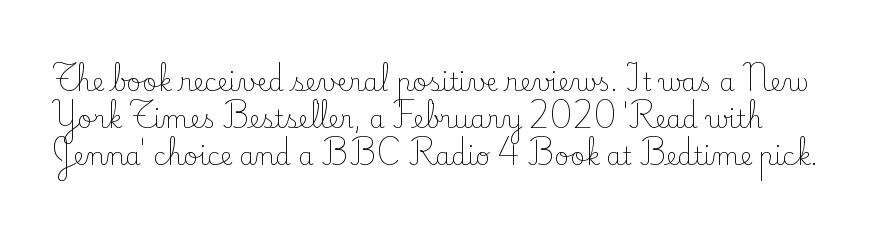
The line-height multiplier appears to be the usual default. Stroke thickness stays within the range of a standard reading face or lighter. If you drew a line through each stem, it would be perfectly vertical. The zone under the glyphs is completely vacant.
